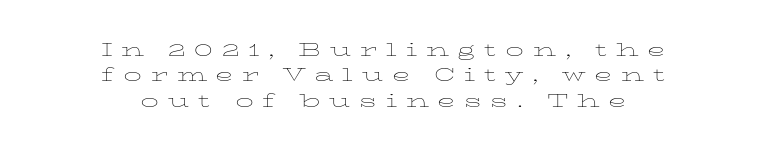
{"italic": "no", "bold": "no", "underline": "no", "align": "center", "line_spacing": "tight", "line_spacing_ratio": 1.06, "letter_spacing": "wide", "letter_spacing_em": 0.36, "glyph_px": 24}
